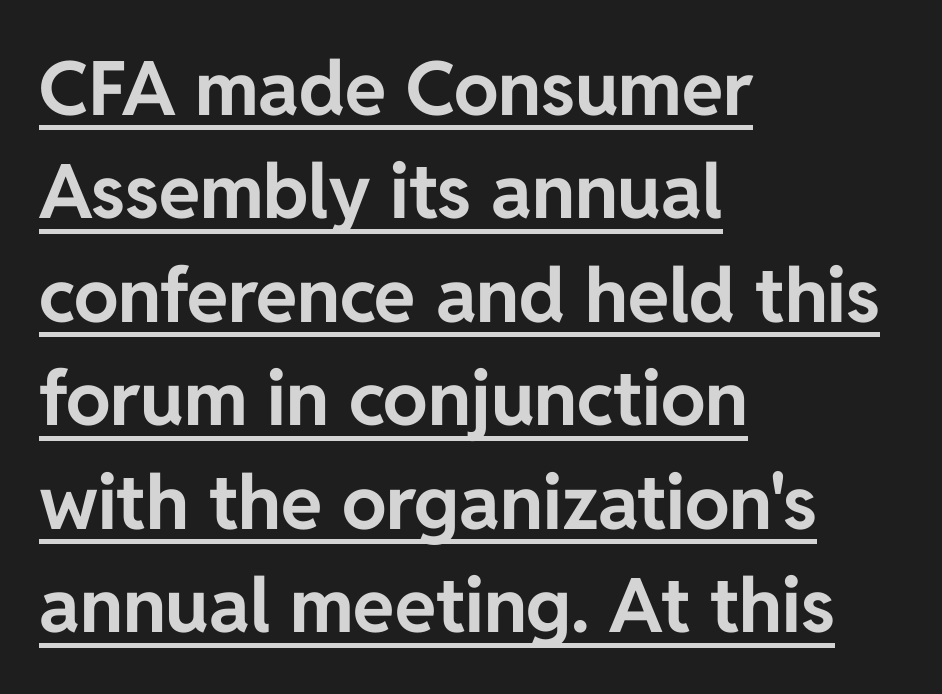
The image shows 75 px bold sans-serif type, upright; set left-aligned, normal line spacing (1.38x), normal letter spacing, underlined; low stroke contrast and a medium x-height.
